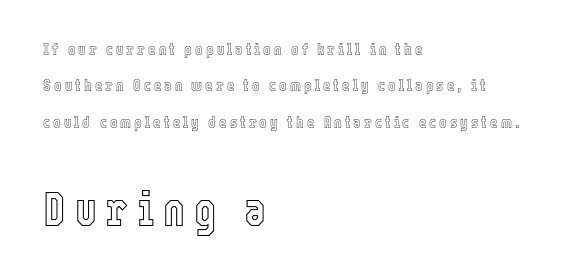
Quick note: interline space is abundant. Beneath every word, the page is bare. The rendering enlarges the type as you move from the upper chunk to the lower. A typesetter would call this proportional, since set widths differ per character. Is the block centered? No — it sits flush against the left margin. Characters remain perfectly vertical along every line.
